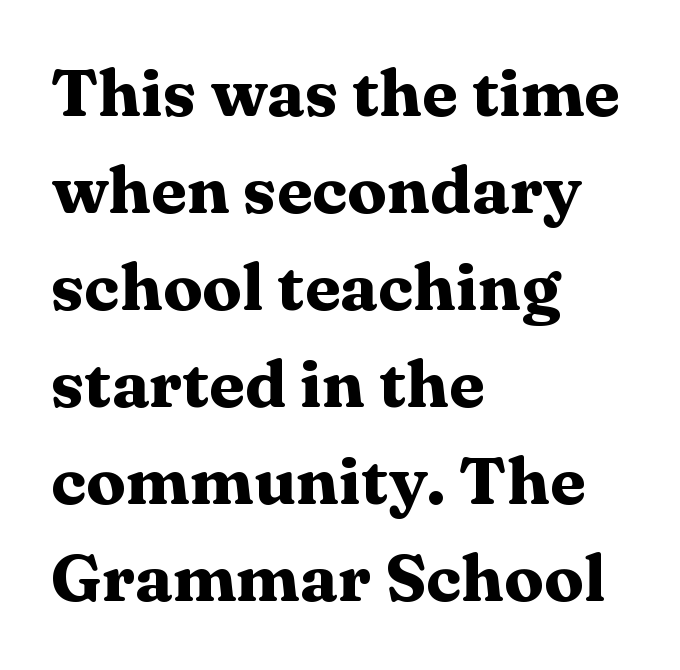
Q: Is the text bold? A: Yes.
Q: Is the text italic (slanted)? A: No, it is upright.
Q: Is the typeface a serif or a sans-serif typeface? A: Serif.
Q: Is the text underlined? A: No.
Q: How is the paragraph aligned? A: Left-aligned.
Q: Is the spacing between letters normal or unusually wide? A: Normal.
Q: Is the spacing between lines tight, normal or loose? A: Normal.
Q: Width (condensed, normal, or wide)? A: Wide.
Q: Stroke contrast? A: Medium.
Q: x-height? A: Medium.
Q: Monospaced? A: No.
